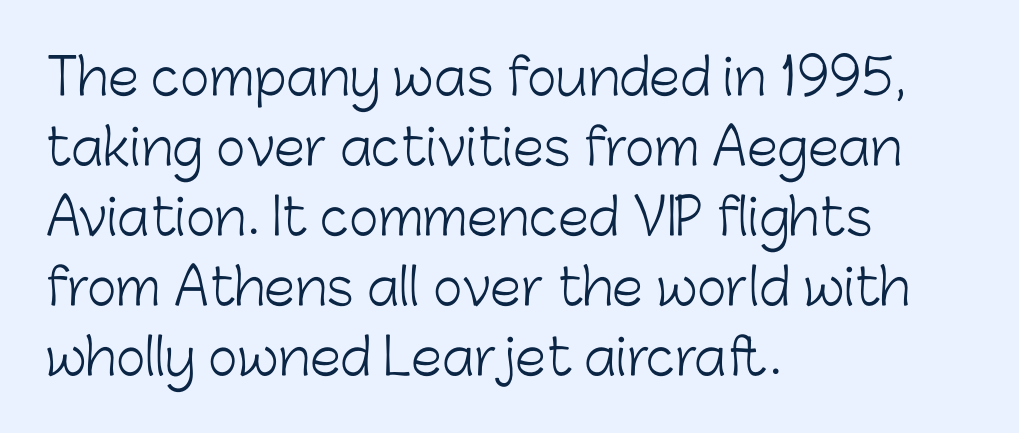
Quick note: underline off. Glyph-to-glyph distance matches everyday printed text. The strokes carry an ordinary text weight at most. Is this a sans? Yes — the strokes have no serifs.
